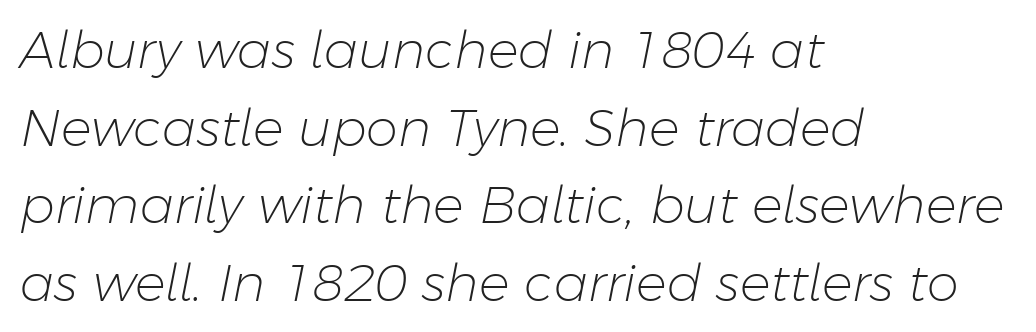
Q: Is the text bold? A: No.
Q: Is the text italic (slanted)? A: Yes, it leans right by about 11 degrees.
Q: Is the text underlined? A: No.
Q: How is the paragraph aligned? A: Left-aligned.
Q: Is the spacing between letters normal or unusually wide? A: Normal.
Q: Is the spacing between lines tight, normal or loose? A: Normal.
Q: Width (condensed, normal, or wide)? A: Normal.
Q: Stroke contrast? A: Low.
Q: x-height? A: Medium.
Q: Monospaced? A: No.
